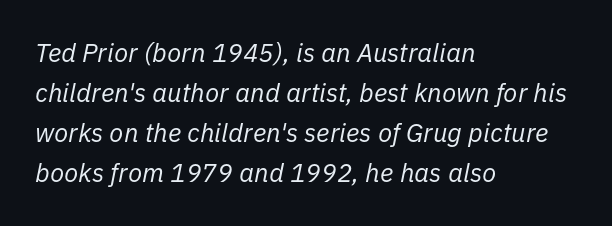
No chunkiness to these letters — they're not bold. The zone under the glyphs is completely vacant. Posture: slanted. The setting favours the left margin, as ordinary paragraphs usually do. Notice how descenders clear the ascenders below comfortably — that's standard leading.
